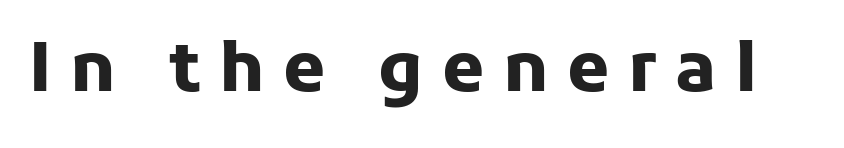
The image shows 68 px heavy sans-serif type, upright; set unusually wide letter spacing (+0.27 em), not underlined; low stroke contrast and a medium x-height.
